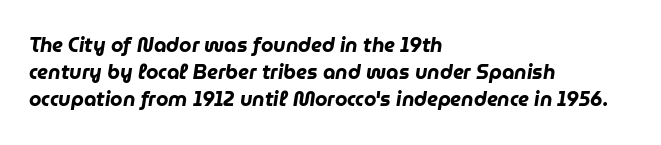
The image shows 20 px bold type, italic (leaning right); set left-aligned, normal line spacing (1.36x), normal letter spacing, not underlined.
